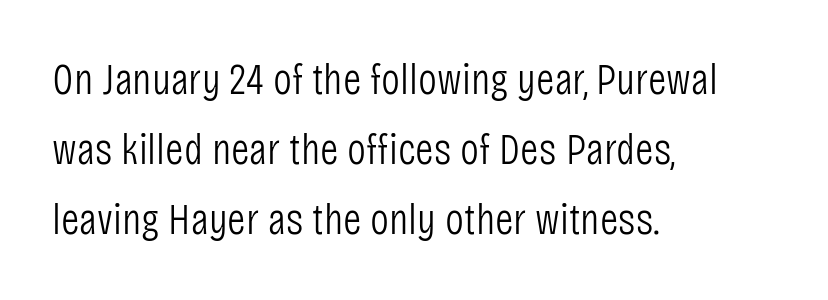
The image shows 45 px light, condensed sans-serif type, upright; set left-aligned, normal line spacing (1.56x), normal letter spacing, not underlined; low stroke contrast and a large x-height.
